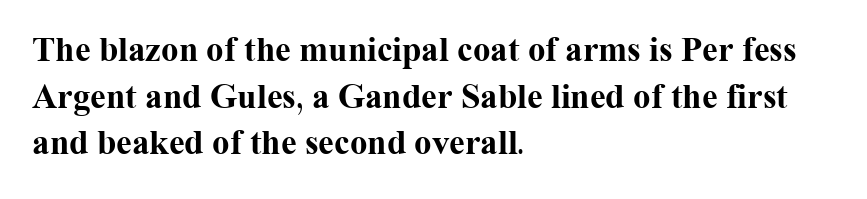
The image shows 35 px bold serif type, upright; set left-aligned, normal line spacing (1.33x), normal letter spacing, not underlined; medium stroke contrast and a medium x-height.
